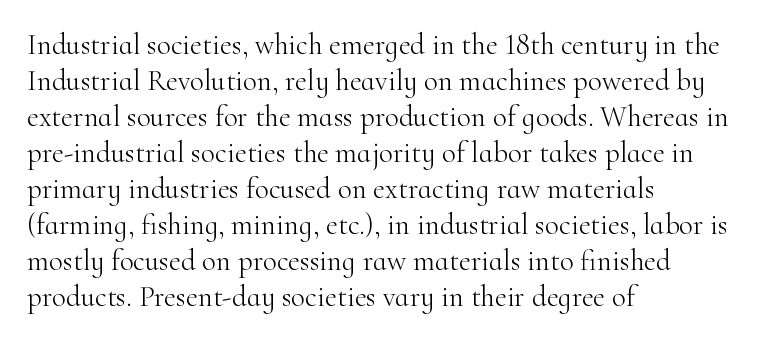
{"serif": "yes", "italic": "no", "bold": "no", "weight": "light", "width": "normal", "stroke_contrast": "high", "x_height": "small", "monospaced": "no", "underline": "no", "align": "left", "line_spacing_ratio": 1.24, "letter_spacing": "normal", "letter_spacing_em": 0.0, "glyph_px": 29}
